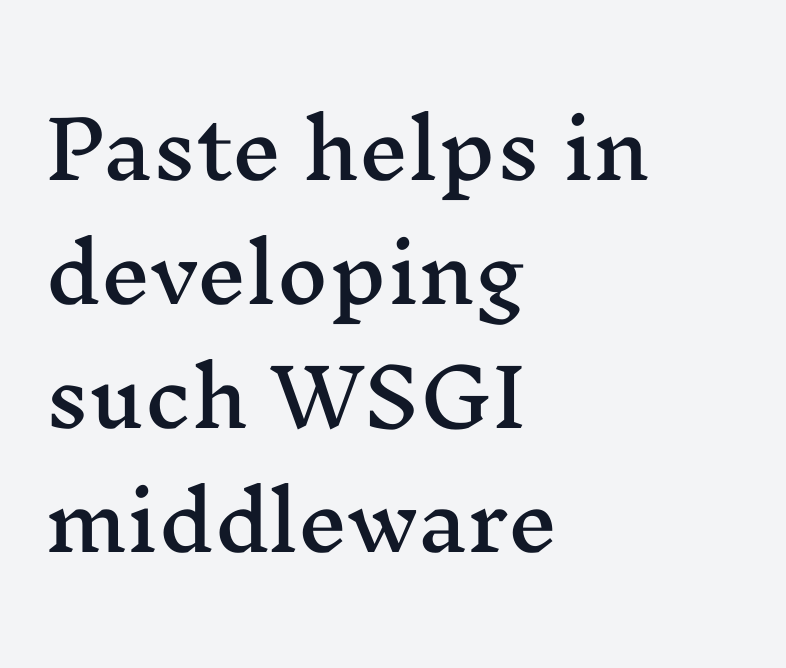
{"serif": "yes", "italic": "no", "width": "wide", "stroke_contrast": "medium", "x_height": "medium", "monospaced": "no", "underline": "no", "align": "left", "line_spacing": "normal", "line_spacing_ratio": 1.57, "letter_spacing": "normal", "letter_spacing_em": 0.0, "glyph_px": 79}
